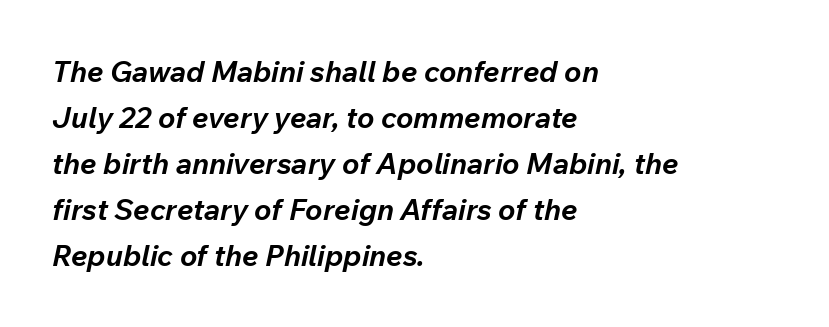
Q: Is the text bold? A: Yes.
Q: Is the text italic (slanted)? A: Yes, it leans right by about 12 degrees.
Q: Is the text underlined? A: No.
Q: How is the paragraph aligned? A: Left-aligned.
Q: Is the spacing between letters normal or unusually wide? A: Normal.
Q: Is the spacing between lines tight, normal or loose? A: Normal.
Q: Width (condensed, normal, or wide)? A: Normal.
Q: Stroke contrast? A: Low.
Q: x-height? A: Medium.
Q: Monospaced? A: No.
